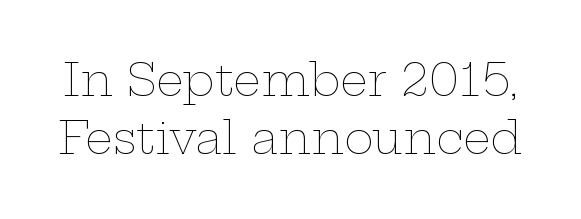
{"italic": "no", "bold": "no", "weight": "thin", "width": "wide", "stroke_contrast": "low", "x_height": "medium", "monospaced": "no", "underline": "no", "line_spacing": "normal", "line_spacing_ratio": 1.32, "letter_spacing": "normal", "letter_spacing_em": 0.0, "glyph_px": 44}
